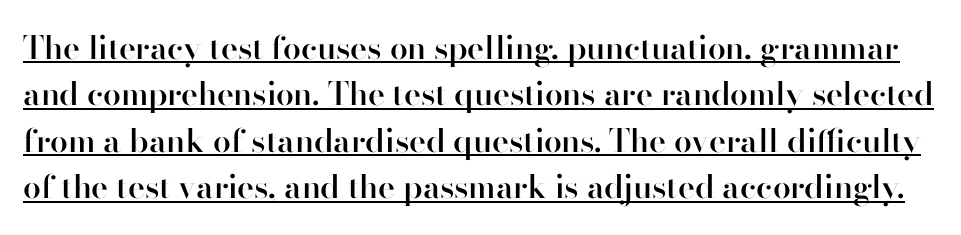
{"serif": "no", "italic": "no", "bold": "semi", "weight": "semibold", "width": "normal", "stroke_contrast": "high", "x_height": "small", "monospaced": "no", "underline": "yes", "line_spacing": "normal", "line_spacing_ratio": 1.45, "letter_spacing": "normal", "letter_spacing_em": 0.0, "glyph_px": 32}
